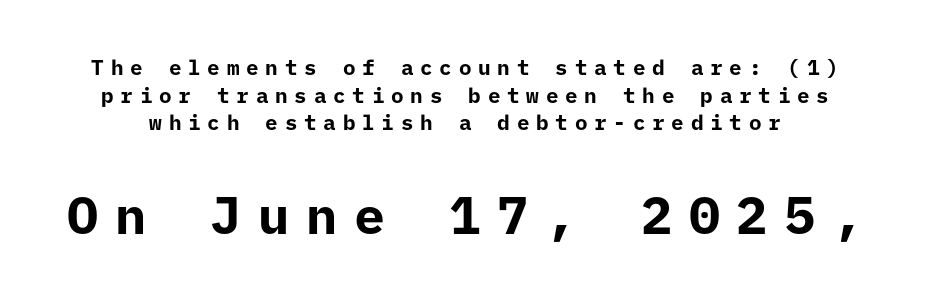
Q: Is the text bold? A: Yes.
Q: Is the text italic (slanted)? A: No, it is upright.
Q: Is the typeface a serif or a sans-serif typeface? A: Sans-serif.
Q: Is the text underlined? A: No.
Q: Is the spacing between letters normal or unusually wide? A: Unusually wide.
Q: Is the spacing between lines tight, normal or loose? A: Normal.
Q: Which block of text is set in a larger size, the first (top) or the second (bottom)? A: The second (bottom) one.
Q: Width (condensed, normal, or wide)? A: Normal.
Q: Stroke contrast? A: Low.
Q: x-height? A: Medium.
